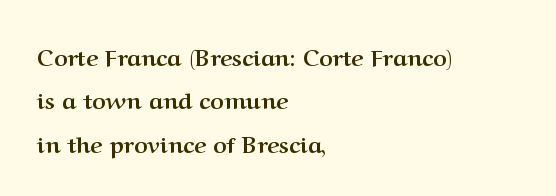
The line texture is even and compact thanks to regular tracking. The zone under the glyphs is completely vacant. The typesetter chose a ragged-right arrangement here. Weight check: bold — yes, fully. Italic? Not at all — the glyphs are vertical.
